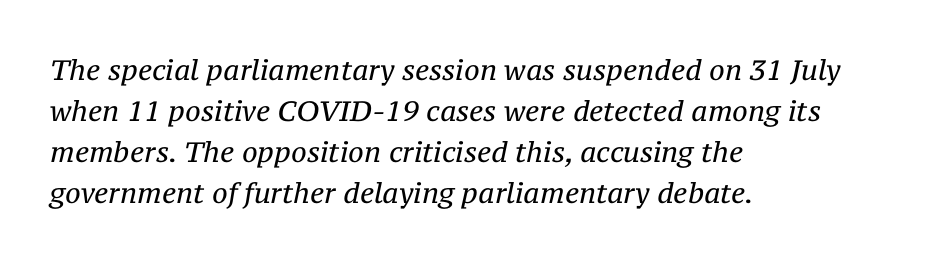
The image shows 28 px regular-weight serif type, italic (leaning right); set left-aligned, normal line spacing (1.47x), normal letter spacing, not underlined; medium stroke contrast and a medium x-height.
